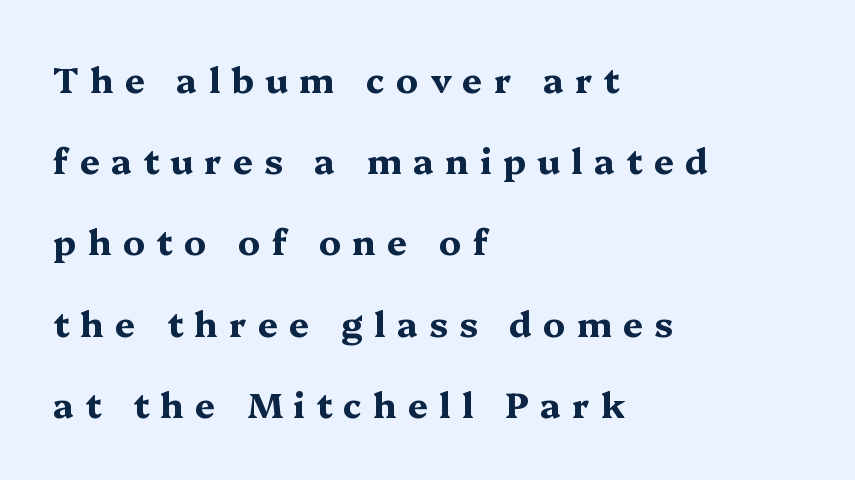
Check the space under the baseline: it is left empty. Stroke thickness is high; the sample reads as a true bold. The face used here is proportionally spaced, like ordinary book or web type. I'd call this a serif setting — the letters wear small feet. Each line starts at the same left margin while the right side varies. Compared with typical body copy, the letter spacing here is much looser.
